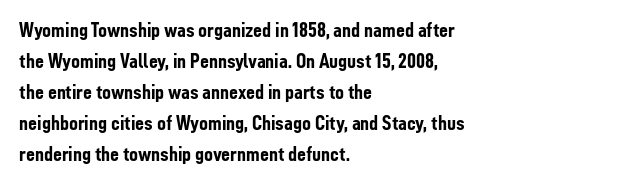
Ordinary non-slanted type is in use. The space between consecutive lines is moderate. The strokes are fattened all the way to bold. No extra tracking has been applied to these lines. Quick note: underline off. The typesetter chose a ragged-right arrangement here.
